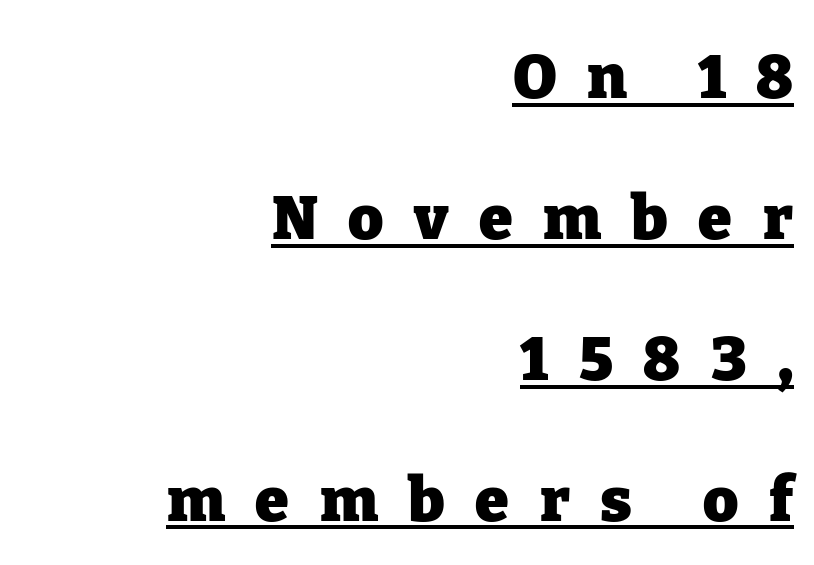
The image shows 61 px heavy serif type, upright; set right-aligned, loose line spacing (2.31x), unusually wide letter spacing (+0.5 em), underlined; low stroke contrast and a medium x-height.
